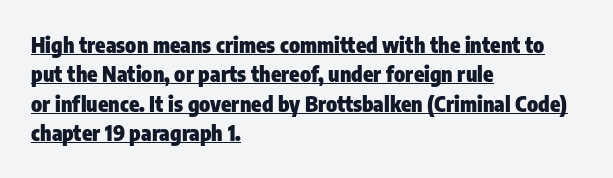
There is no visible air inserted between adjacent glyphs. I'd describe the lettering as bold — thick and assertive. How would I describe the line gaps? Plain and ordinary. These lines are set flush left with a ragged right edge.
